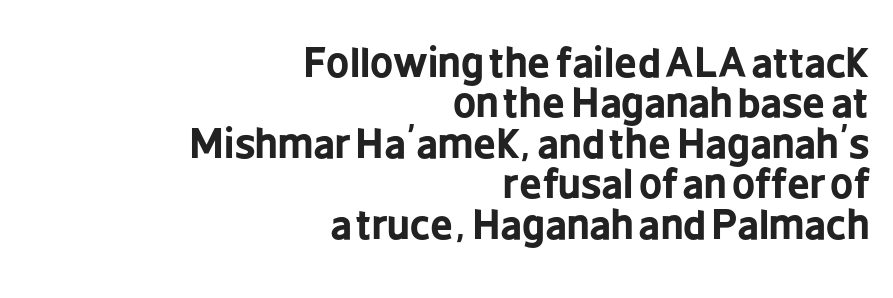
The image shows 40 px bold, condensed sans-serif type, upright; set right-aligned, tight line spacing (1.01x), normal letter spacing, not underlined; low stroke contrast and a medium x-height.
